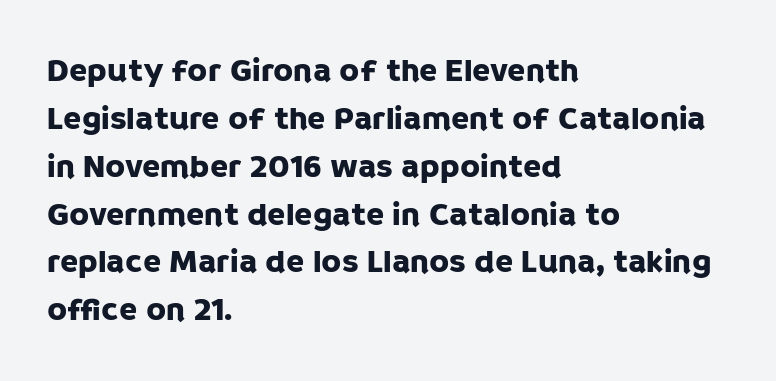
The horizontal fit of the characters is conventional and even. The typeface chosen for these lines omits serifs. These lines sit exactly where default settings would place them. Upright lettering throughout. This sample is left-justified, so line endings fall wherever the words run out.
